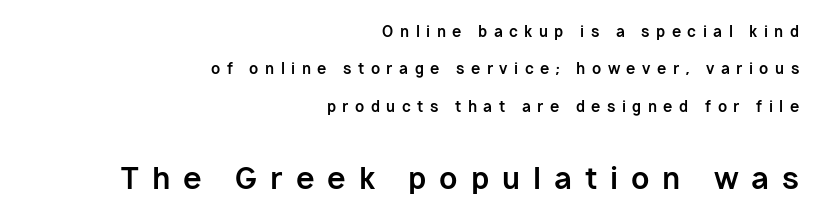
Widely set lines give the paragraph a tall, airy silhouette. Larger block? The one below; the one above is distinctly smaller. The letters advance in unequal steps, a hallmark of proportional type. Plenty of ink on the page — the face is bold.
